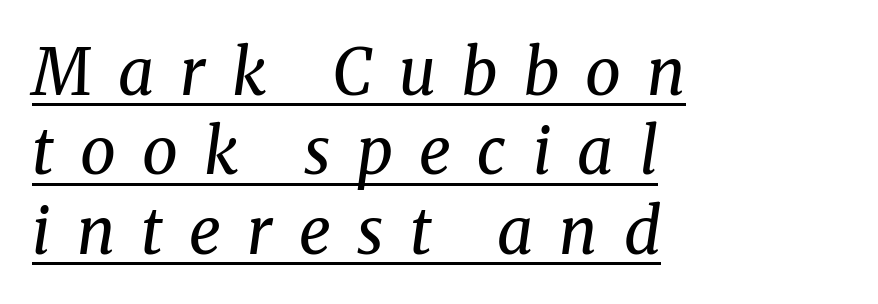
Q: Is the text bold? A: No.
Q: Is the text italic (slanted)? A: Yes, it leans right by about 8 degrees.
Q: Is the typeface a serif or a sans-serif typeface? A: Serif.
Q: Is the text underlined? A: Yes.
Q: How is the paragraph aligned? A: Left-aligned.
Q: Is the spacing between letters normal or unusually wide? A: Unusually wide.
Q: Width (condensed, normal, or wide)? A: Normal.
Q: Stroke contrast? A: Medium.
Q: x-height? A: Medium.
Q: Monospaced? A: No.
